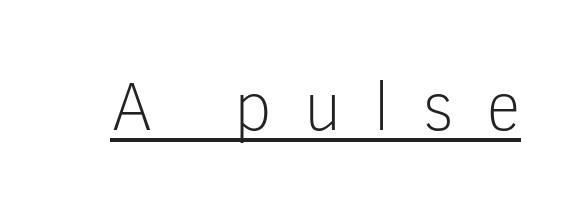
The image shows 69 px light sans-serif type, upright; set unusually wide letter spacing (+0.46 em), underlined; low stroke contrast and a medium x-height.
